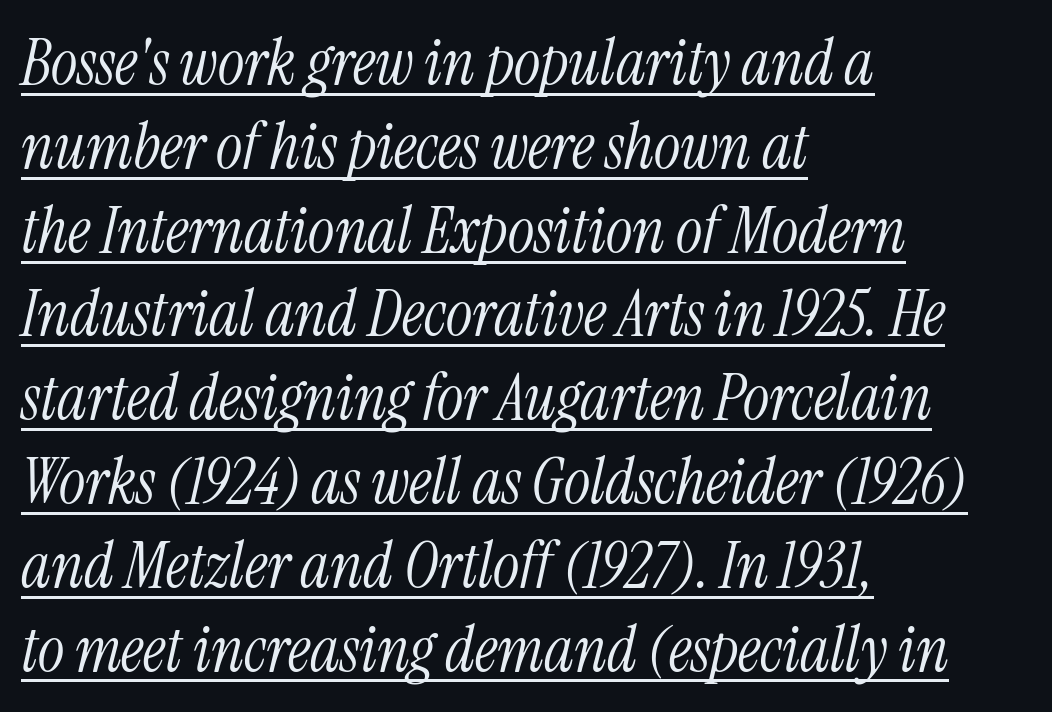
These lines are set flush left with a ragged right edge. Evenly set lines give the paragraph a standard silhouette. Is the type heavy? It reads as light-to-regular instead. A typesetter would call this proportional, since set widths differ per character.
